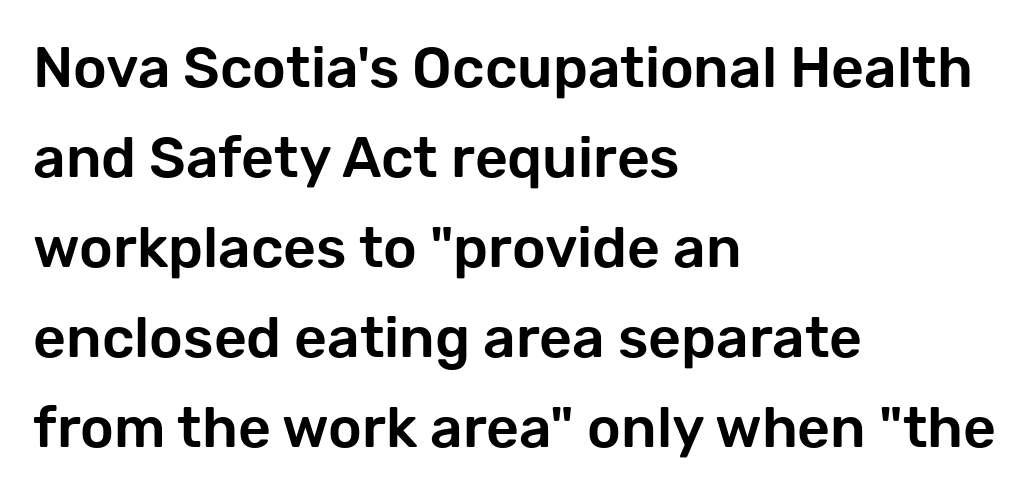
{"serif": "no", "italic": "no", "width": "normal", "stroke_contrast": "low", "x_height": "medium", "monospaced": "no", "underline": "no", "align": "left", "line_spacing": "normal", "line_spacing_ratio": 1.58, "letter_spacing": "normal", "letter_spacing_em": 0.0, "glyph_px": 57}
